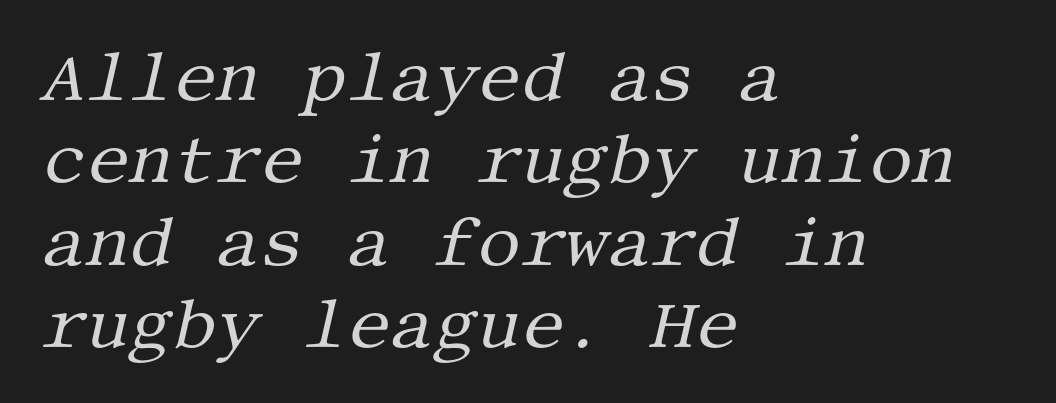
The image shows 68 px regular-weight serif type, italic (leaning right); set left-aligned, line spacing 1.21x, normal letter spacing, not underlined; medium stroke contrast and a large x-height.
